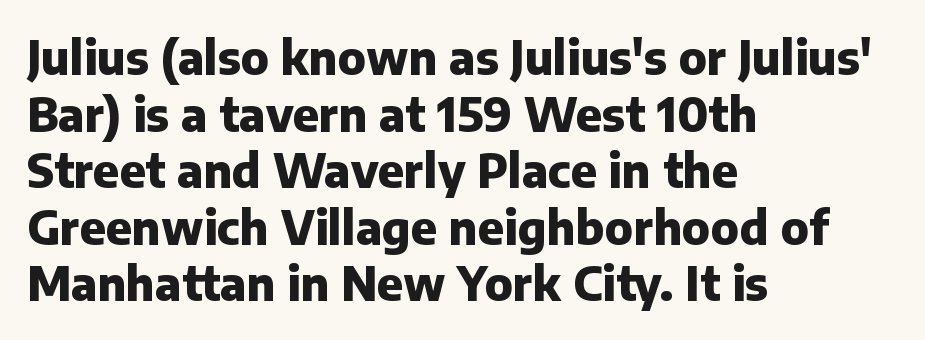
{"serif": "no", "italic": "no", "bold": "yes", "weight": "heavy", "width": "normal", "stroke_contrast": "low", "x_height": "medium", "monospaced": "no", "underline": "no", "align": "left", "line_spacing_ratio": 1.23, "letter_spacing": "normal", "letter_spacing_em": 0.0, "glyph_px": 46}
